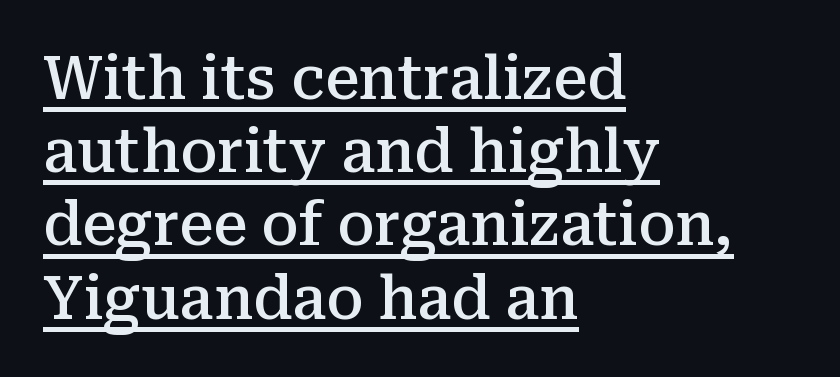
Q: Is the text bold? A: Semi-bold.
Q: Is the text italic (slanted)? A: No, it is upright.
Q: Is the typeface a serif or a sans-serif typeface? A: Serif.
Q: Is the text underlined? A: Yes.
Q: How is the paragraph aligned? A: Left-aligned.
Q: Is the spacing between letters normal or unusually wide? A: Normal.
Q: Width (condensed, normal, or wide)? A: Normal.
Q: Stroke contrast? A: Medium.
Q: x-height? A: Medium.
Q: Monospaced? A: No.
